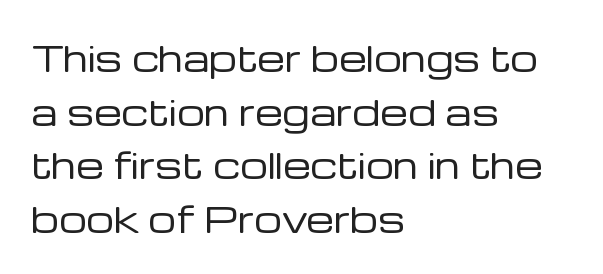
Q: Is the text bold? A: No.
Q: Is the text italic (slanted)? A: No, it is upright.
Q: Is the typeface a serif or a sans-serif typeface? A: Sans-serif.
Q: Is the text underlined? A: No.
Q: How is the paragraph aligned? A: Left-aligned.
Q: Is the spacing between letters normal or unusually wide? A: Normal.
Q: Is the spacing between lines tight, normal or loose? A: Normal.
Q: Width (condensed, normal, or wide)? A: Normal.
Q: Stroke contrast? A: Low.
Q: x-height? A: Medium.
Q: Monospaced? A: No.
